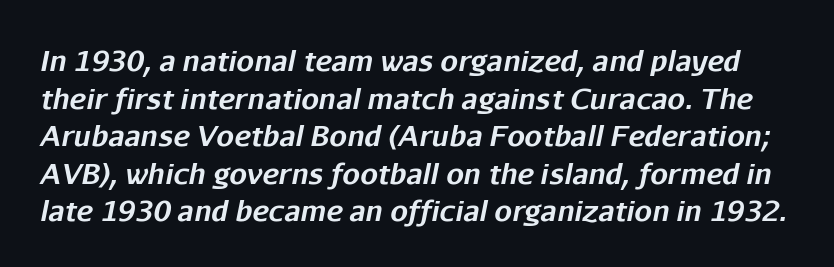
The image shows 28 px bold type, italic (leaning right); set normal line spacing (1.34x), normal letter spacing, not underlined; low stroke contrast and a medium x-height.
